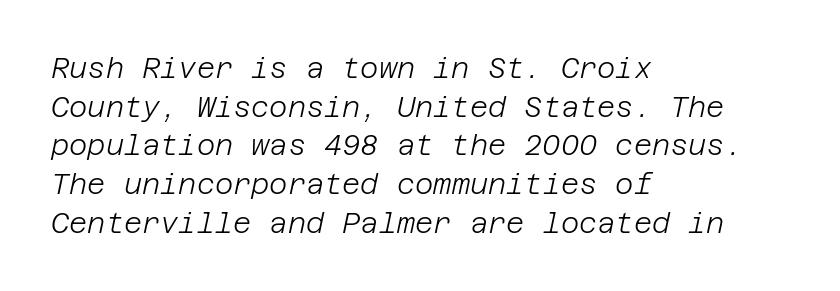
Q: Is the text bold? A: No.
Q: Is the text italic (slanted)? A: Yes, it leans right by about 12 degrees.
Q: Is the text underlined? A: No.
Q: How is the paragraph aligned? A: Left-aligned.
Q: Is the spacing between letters normal or unusually wide? A: Normal.
Q: Is the spacing between lines tight, normal or loose? A: Normal.
Q: Width (condensed, normal, or wide)? A: Normal.
Q: Stroke contrast? A: Low.
Q: x-height? A: Large.
